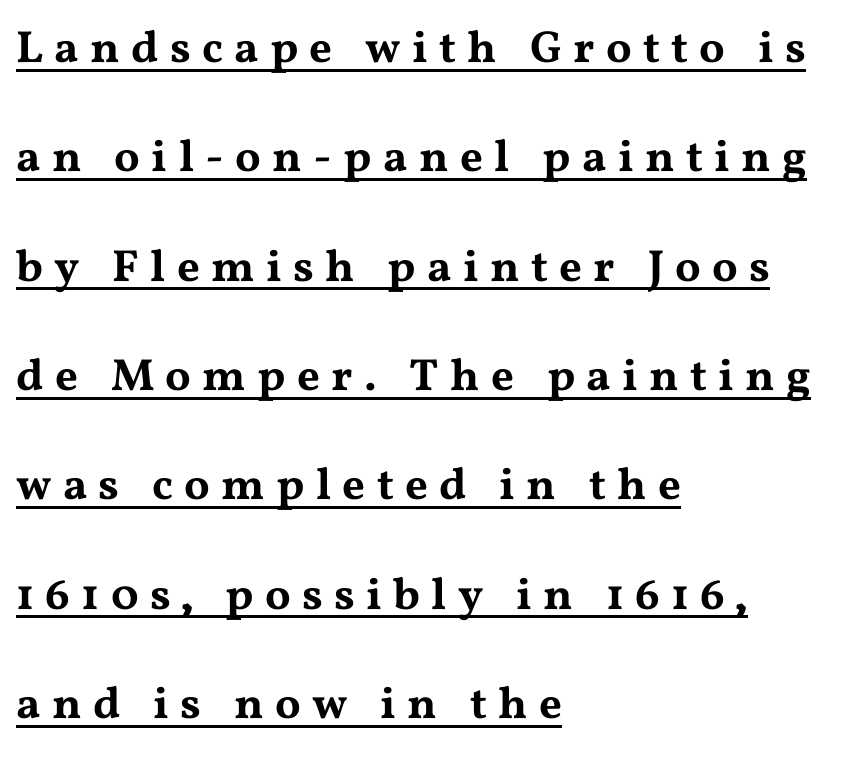
{"serif": "yes", "italic": "no", "width": "wide", "stroke_contrast": "medium", "x_height": "medium", "monospaced": "no", "underline": "yes", "align": "left", "line_spacing": "loose", "line_spacing_ratio": 2.43, "letter_spacing": "wide", "letter_spacing_em": 0.25, "glyph_px": 45}
